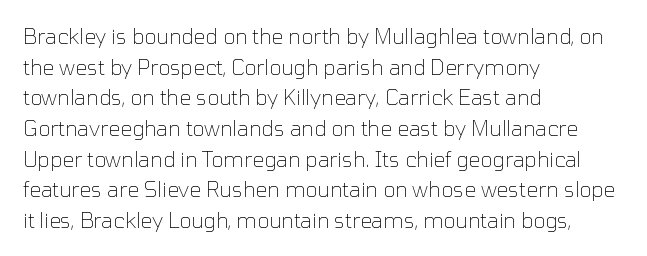
Q: Is the text bold? A: No.
Q: Is the text italic (slanted)? A: No, it is upright.
Q: Is the text underlined? A: No.
Q: How is the paragraph aligned? A: Left-aligned.
Q: Is the spacing between letters normal or unusually wide? A: Normal.
Q: Is the spacing between lines tight, normal or loose? A: Normal.
